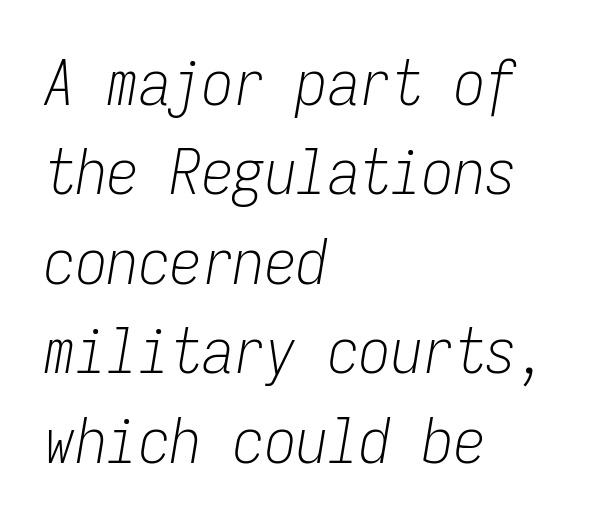
Posture: slanted. Every character here occupies the same horizontal width, giving the sample a typewriter-like rhythm. The face looks like a standard text weight, possibly lighter. Students, note that the glyphs here touch the page at normal intervals. What's the leading like? Ordinary, nothing unusual. Decoration check: the copy has no underline.
